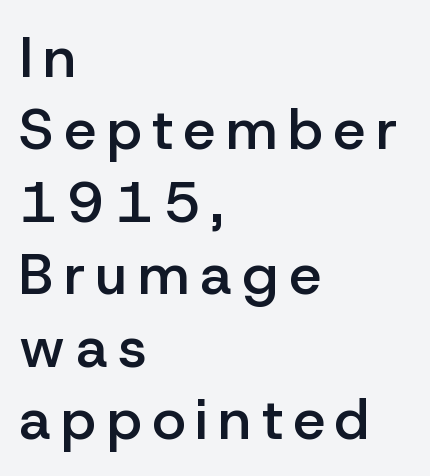
The image shows 57 px semibold sans-serif type, upright; set left-aligned, normal line spacing (1.27x), not underlined; low stroke contrast and a medium x-height.
